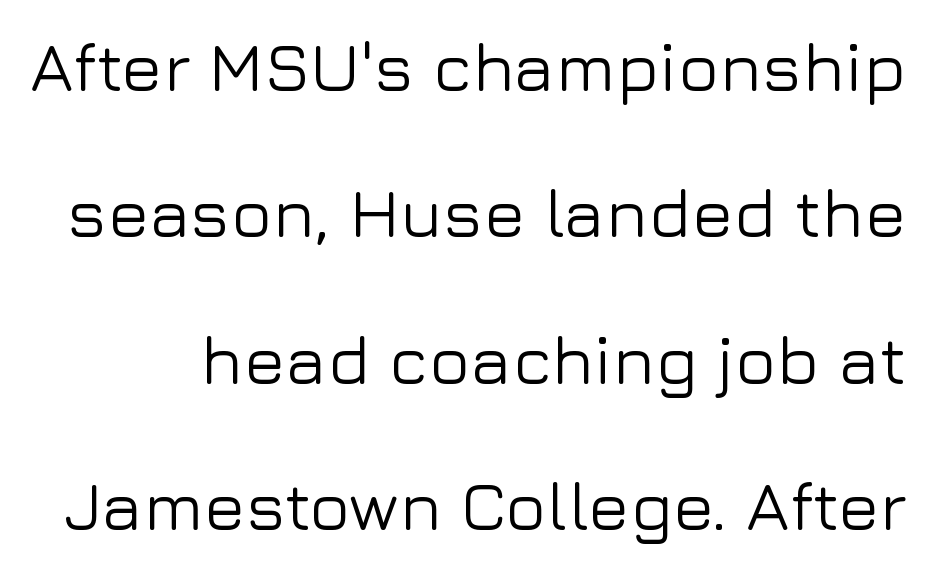
Q: Is the text italic (slanted)? A: No, it is upright.
Q: Is the typeface a serif or a sans-serif typeface? A: Sans-serif.
Q: Is the text underlined? A: No.
Q: Is the spacing between letters normal or unusually wide? A: Normal.
Q: Is the spacing between lines tight, normal or loose? A: Loose.
Q: Width (condensed, normal, or wide)? A: Normal.
Q: Stroke contrast? A: Low.
Q: x-height? A: Medium.
Q: Monospaced? A: No.
